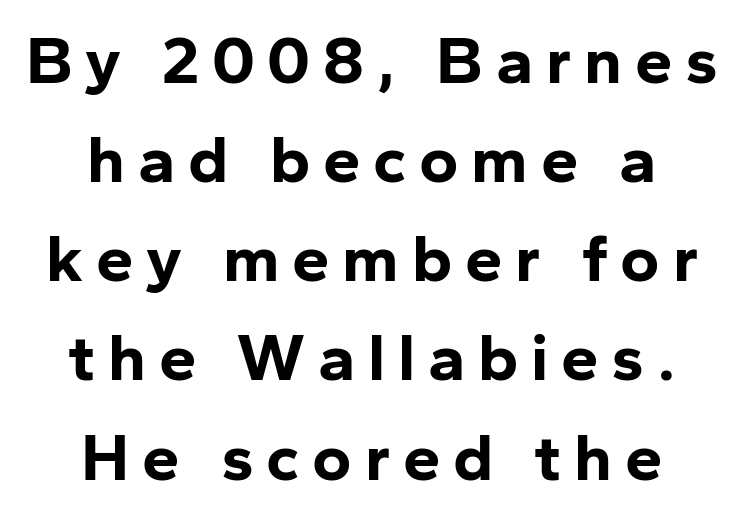
Q: Is the text bold? A: Yes.
Q: Is the text italic (slanted)? A: No, it is upright.
Q: Is the typeface a serif or a sans-serif typeface? A: Sans-serif.
Q: Is the text underlined? A: No.
Q: How is the paragraph aligned? A: Centered.
Q: Is the spacing between lines tight, normal or loose? A: Normal.
Q: Width (condensed, normal, or wide)? A: Normal.
Q: Stroke contrast? A: Low.
Q: x-height? A: Medium.
Q: Monospaced? A: No.
